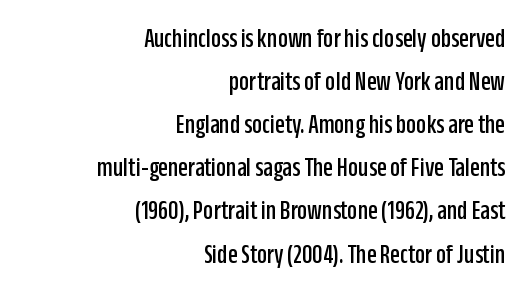
The image shows 28 px condensed sans-serif type, upright; set right-aligned, normal line spacing (1.54x), normal letter spacing, not underlined; low stroke contrast and a large x-height.
